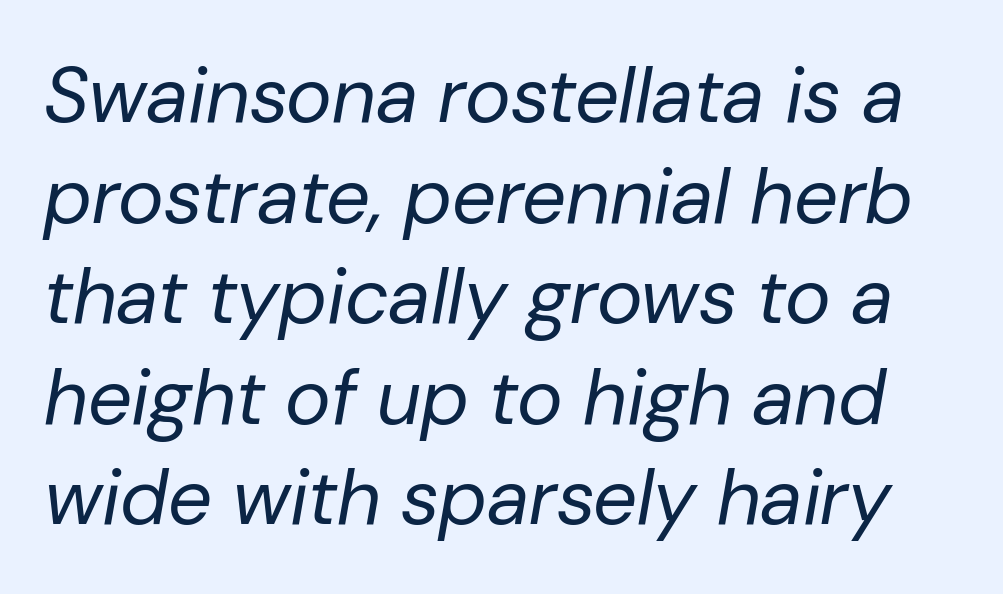
Q: Is the text bold? A: No.
Q: Is the text italic (slanted)? A: Yes, it leans right by about 10 degrees.
Q: Is the text underlined? A: No.
Q: Is the spacing between letters normal or unusually wide? A: Normal.
Q: Is the spacing between lines tight, normal or loose? A: Normal.
Q: Width (condensed, normal, or wide)? A: Normal.
Q: Stroke contrast? A: Low.
Q: x-height? A: Medium.
Q: Monospaced? A: No.
